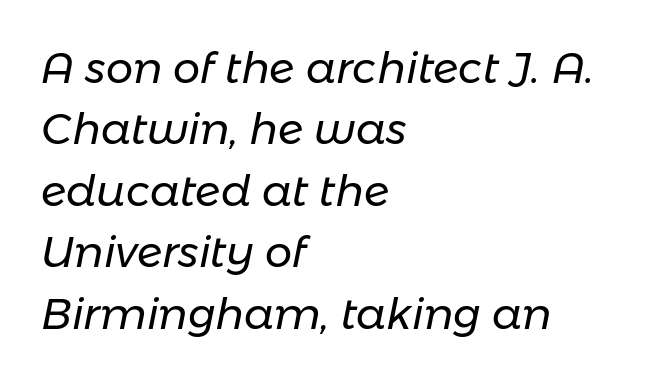
Descenders hang freely into open space. The letters advance in unequal steps, a hallmark of proportional type. Each word holds together tightly as a unit, with standard inter-letter gaps. Teacher's note: observe the even left margin — that is flush-left alignment.
